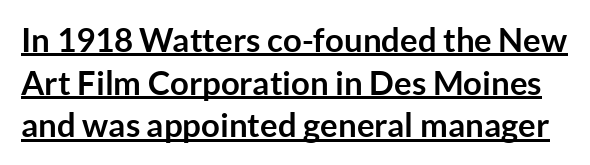
Q: Is the text bold? A: Yes.
Q: Is the text italic (slanted)? A: No, it is upright.
Q: Is the typeface a serif or a sans-serif typeface? A: Sans-serif.
Q: Is the text underlined? A: Yes.
Q: Is the spacing between letters normal or unusually wide? A: Normal.
Q: Is the spacing between lines tight, normal or loose? A: Normal.
Q: Width (condensed, normal, or wide)? A: Normal.
Q: Stroke contrast? A: Low.
Q: x-height? A: Medium.
Q: Monospaced? A: No.
